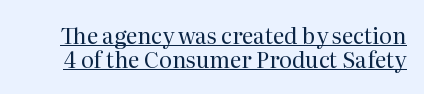
The image shows 22 px text type, upright; set tight line spacing (1.1x), normal letter spacing, underlined.
